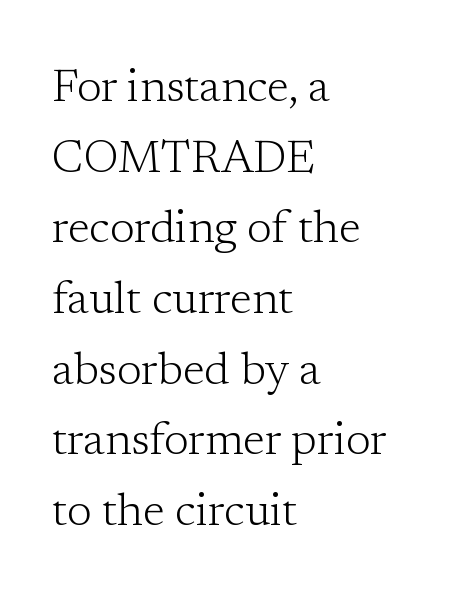
The image shows 45 px light serif type, upright; set left-aligned, normal line spacing (1.57x), normal letter spacing, not underlined; low stroke contrast and a medium x-height.
